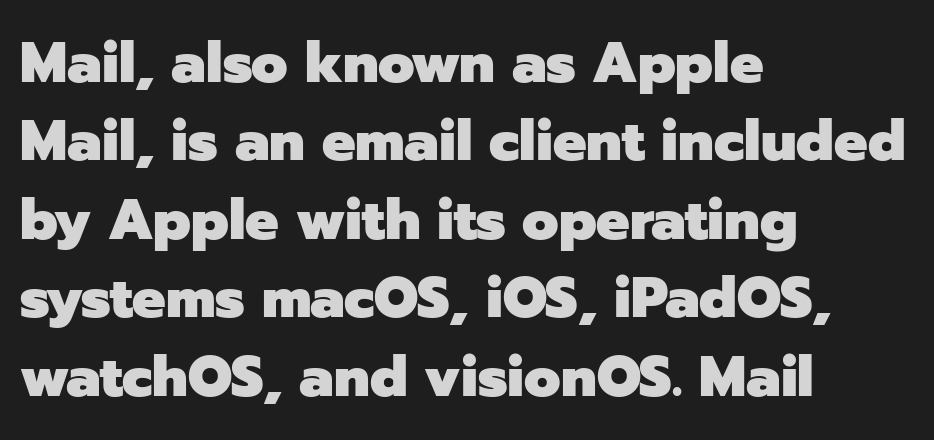
The image shows 56 px heavy sans-serif type, upright; set left-aligned, normal line spacing (1.4x), normal letter spacing, not underlined; low stroke contrast and a medium x-height.
